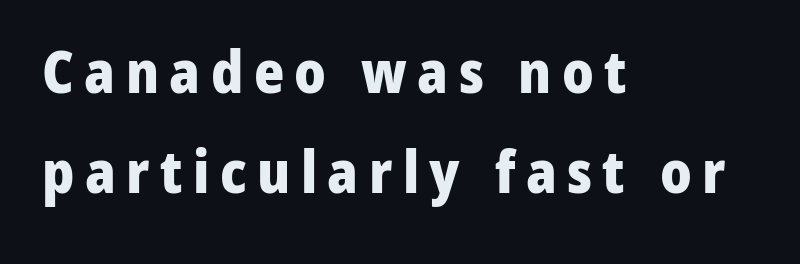
Bare-footed words on every line. Notice how the stems are strictly vertical — no italics here. The font is running at its bold setting. Is this a sans? Yes — the strokes have no serifs. Every row of glyphs begins at an identical x-position on the left.
